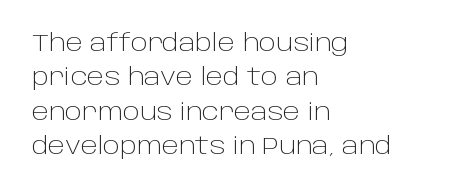
Observe the ordinary spacing: letters are neighbours, not strangers. Only glyphs here, with clear space below each row. Honestly, the row spacing looks completely unremarkable. No letter is thick-stroked: the sample isn't bold.
